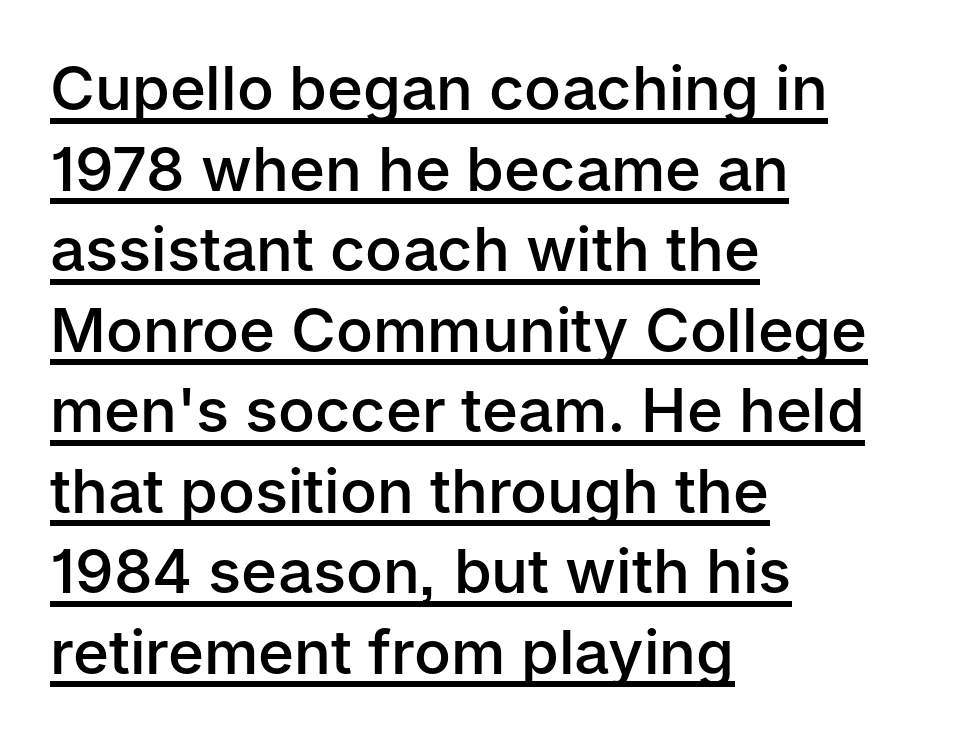
Q: Is the text bold? A: Semi-bold.
Q: Is the text italic (slanted)? A: No, it is upright.
Q: Is the typeface a serif or a sans-serif typeface? A: Sans-serif.
Q: Is the text underlined? A: Yes.
Q: How is the paragraph aligned? A: Left-aligned.
Q: Is the spacing between letters normal or unusually wide? A: Normal.
Q: Is the spacing between lines tight, normal or loose? A: Normal.
Q: Width (condensed, normal, or wide)? A: Normal.
Q: Stroke contrast? A: Low.
Q: x-height? A: Medium.
Q: Monospaced? A: No.
